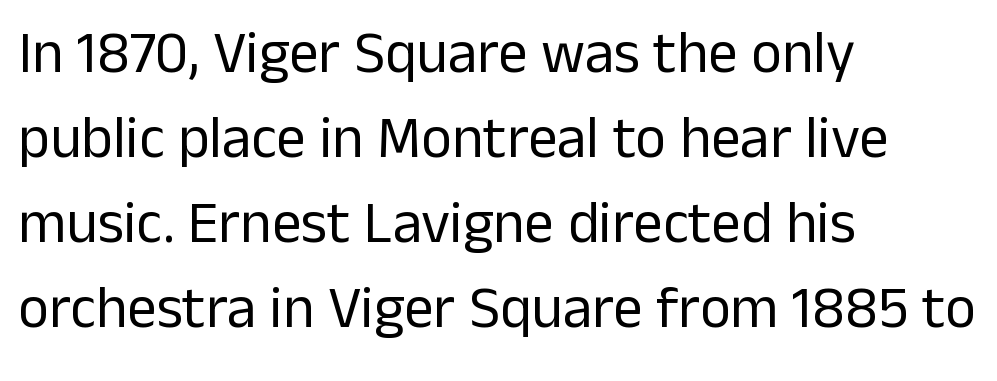
Typeset ragged right — the left edge is the straight one. Tracking here is standard; glyphs follow each other at the usual distance. The glyphs are unaccompanied by any horizontal stroke below them. The strokes carry an ordinary text weight at most. Varying glyph widths throughout — classic text-font behaviour.
